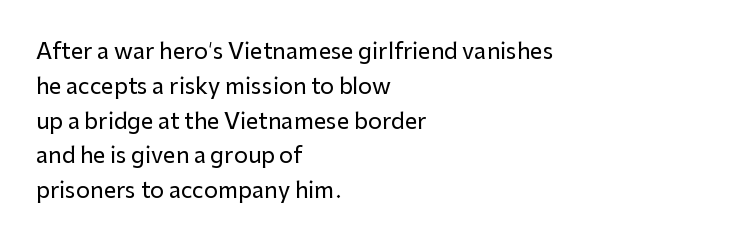
{"italic": "no", "underline": "no", "align": "left", "line_spacing": "normal", "line_spacing_ratio": 1.58, "letter_spacing": "normal", "letter_spacing_em": 0.0, "glyph_px": 22}
